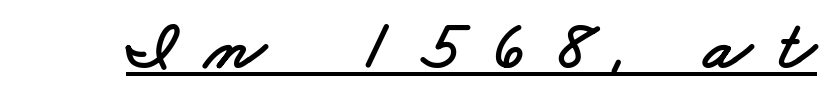
Classification — sans serif. This rendering features underlined lettering. Inter-character spacing is expanded well beyond the font's built-in metrics. Proportional: the letters do not fall into vertical columns.
